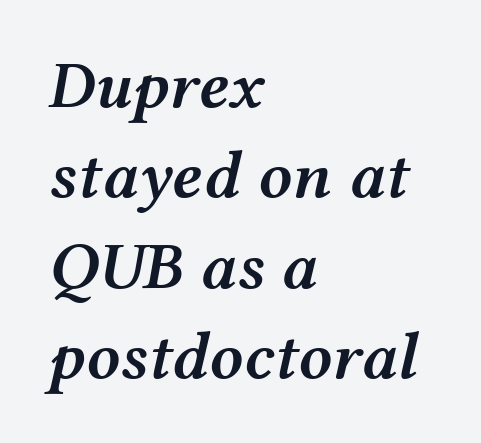
The image shows 67 px semibold, wide type, italic (leaning right); set left-aligned, normal line spacing (1.35x), normal letter spacing, not underlined; medium stroke contrast and a medium x-height.
